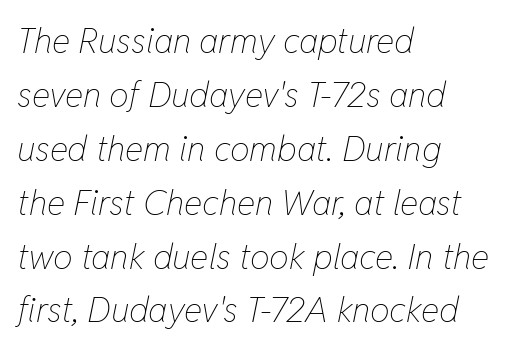
The image shows 35 px thin, condensed type, italic (leaning right); set left-aligned, normal line spacing (1.54x), normal letter spacing, not underlined; low stroke contrast and a medium x-height.
